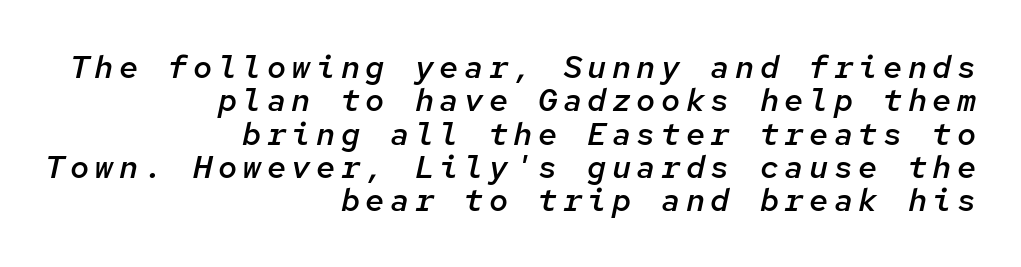
{"italic": "yes", "lean": "right", "slant_degrees": 12, "bold": "semi", "weight": "semibold", "width": "normal", "stroke_contrast": "low", "x_height": "medium", "monospaced": "yes", "underline": "no", "align": "right", "line_spacing": "tight", "line_spacing_ratio": 1.04, "glyph_px": 32}
